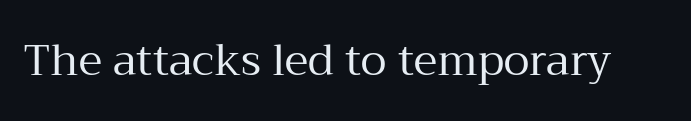
Vertical strokes here are truly vertical. The string is rendered with underlining switched off. Do the characters align in a grid? No, the font is proportional. Look at the bottom of the vertical strokes: they flare into serifs here. The weight would be labelled regular, book, light, or lighter still. Observe the ordinary spacing: letters are neighbours, not strangers.
